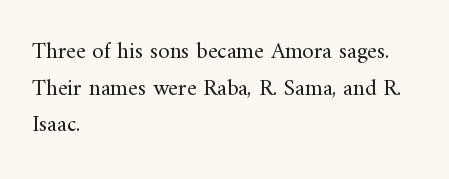
Notice how descenders clear the ascenders below comfortably — that's standard leading. Heft: none added — not bold. Posture: upright roman. The tracking reads as untouched default to a designer's eye. If you drew a ruler down the left edge, every line would touch it.
